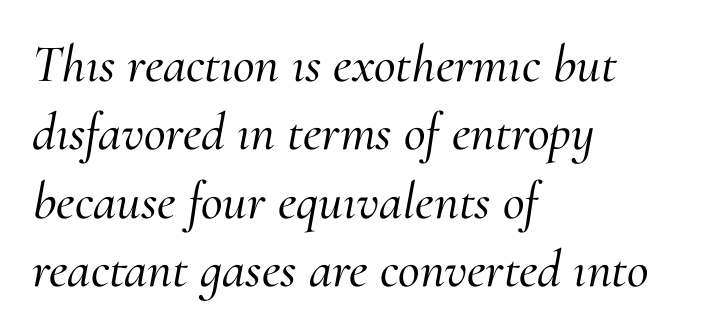
{"serif": "yes", "italic": "yes", "lean": "right", "slant_degrees": 10, "width": "normal", "stroke_contrast": "medium", "x_height": "small", "monospaced": "no", "underline": "no", "align": "left", "line_spacing": "normal", "line_spacing_ratio": 1.29, "letter_spacing": "normal", "letter_spacing_em": 0.0, "glyph_px": 53}
